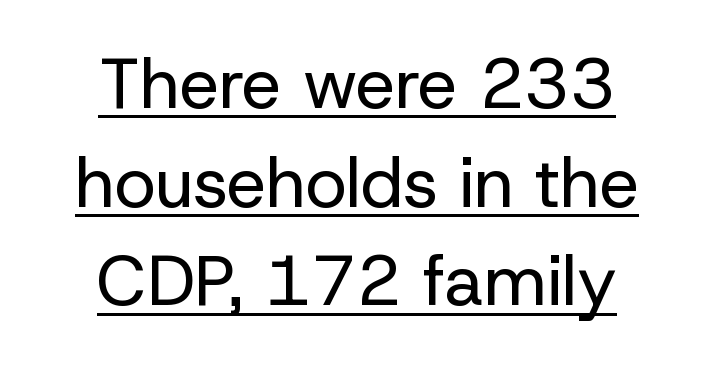
Heaviness? Minimal to ordinary, like unemphasized prose. Vertical strokes here are truly vertical. The rendering shows plain stroke endings on the letterforms — a sans-serif design. Leftover space on each line is divided equally before and after the words. These lines are rendered in a variable-pitch font.
